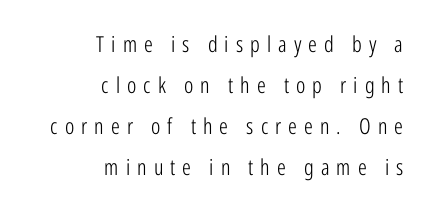
The image shows 22 px text type, upright; set right-aligned, line spacing 1.86x, unusually wide letter spacing (+0.32 em), not underlined.
